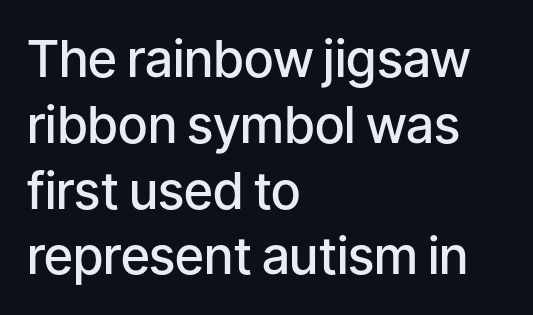
A student would call this left alignment; a typographer would say flush left, rag right. A roman cut, with each character standing at attention. This rendering features lettering with no underline. Proportional: the letters do not fall into vertical columns.
